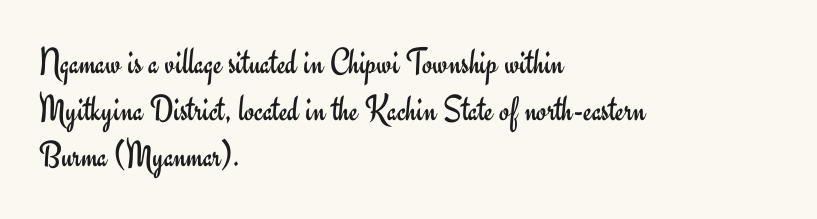
Q: Is the text bold? A: No.
Q: Is the text italic (slanted)? A: Yes.
Q: Is the typeface a serif or a sans-serif typeface? A: Sans-serif.
Q: Is the text underlined? A: No.
Q: How is the paragraph aligned? A: Left-aligned.
Q: Is the spacing between letters normal or unusually wide? A: Normal.
Q: Is the spacing between lines tight, normal or loose? A: Normal.
Q: Width (condensed, normal, or wide)? A: Normal.
Q: Stroke contrast? A: Low.
Q: x-height? A: Small.
Q: Monospaced? A: No.
